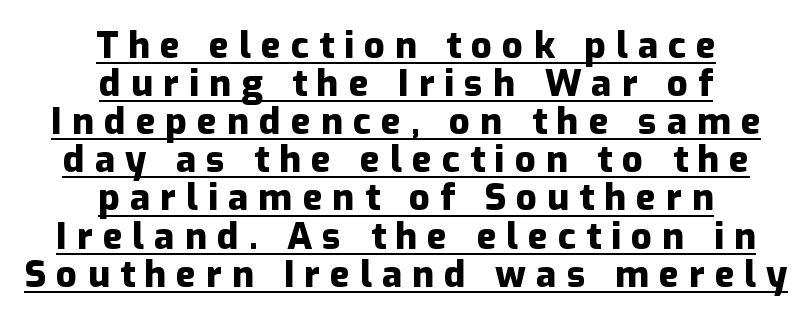
Leftover space on each line is divided equally before and after the words. The line texture is sparse and dotted thanks to wide tracking. The typography opts for an upright posture over an oblique one. Observe the absence of serifs on each vertical stroke in this sample. The characters look thick and weighty, a clear bold. Is there much room between lines? No — they nearly touch.
